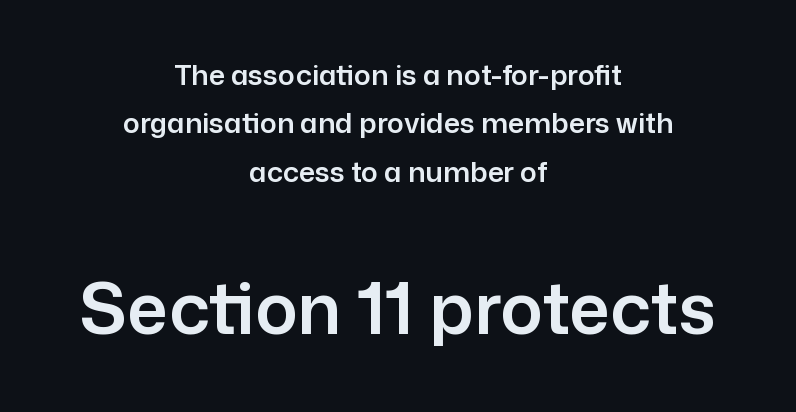
The rendering enlarges the type as you move from the upper chunk to the lower. Posture: upright roman. These lines keep a tight, regular rhythm from letter to letter. Compared with a flush-left layout, this one balances lines on the center instead. This rendering employs a face without finishing strokes, i.e., a sans-serif.
